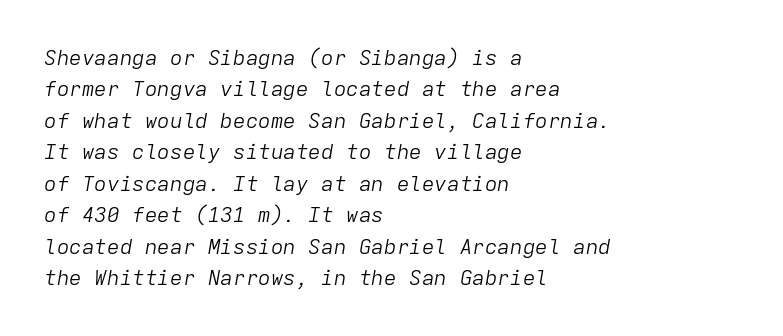
Would a proofreader flag this as italicized? Yes. Vertically, the passage feels balanced, rows spaced as you'd expect. Short and long lines alike share a common starting point at left. The type is set solid horizontally, with unmodified tracking.
